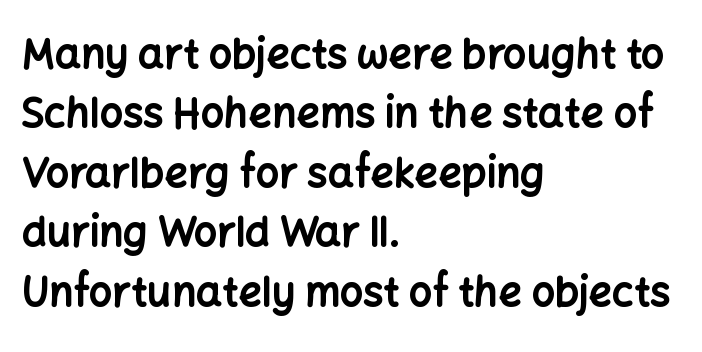
Q: Is the text bold? A: Yes.
Q: Is the text italic (slanted)? A: No, it is upright.
Q: Is the typeface a serif or a sans-serif typeface? A: Sans-serif.
Q: Is the text underlined? A: No.
Q: How is the paragraph aligned? A: Left-aligned.
Q: Is the spacing between letters normal or unusually wide? A: Normal.
Q: Is the spacing between lines tight, normal or loose? A: Normal.
Q: Width (condensed, normal, or wide)? A: Normal.
Q: Stroke contrast? A: Low.
Q: x-height? A: Medium.
Q: Monospaced? A: No.
